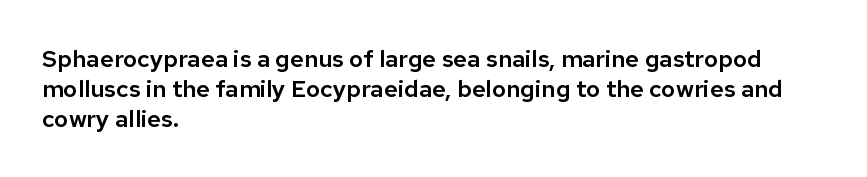
Q: Is the text italic (slanted)? A: No, it is upright.
Q: Is the text underlined? A: No.
Q: How is the paragraph aligned? A: Left-aligned.
Q: Is the spacing between letters normal or unusually wide? A: Normal.
